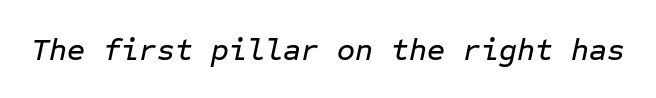
{"italic": "yes", "lean": "right", "slant_degrees": 12, "width": "normal", "stroke_contrast": "low", "x_height": "medium", "monospaced": "yes", "underline": "no", "letter_spacing": "normal", "letter_spacing_em": 0.0, "glyph_px": 31}
